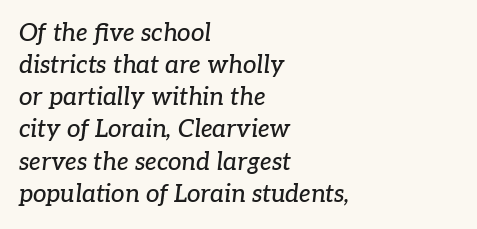
Q: Is the text italic (slanted)? A: Yes, it leans right by about 7 degrees.
Q: Is the text underlined? A: No.
Q: How is the paragraph aligned? A: Left-aligned.
Q: Is the spacing between letters normal or unusually wide? A: Normal.
Q: Is the spacing between lines tight, normal or loose? A: Normal.
